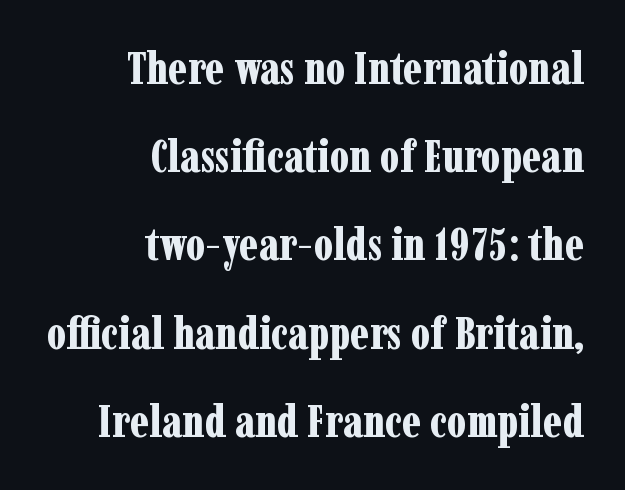
The specimen omits any rule beneath the text block's lines. All the whitespace from short lines collects on the left. The face used here is rendered with its standard letterfit. Ordinary non-slanted type is in use.
